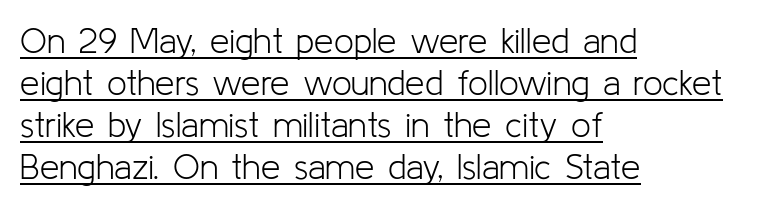
The image shows 35 px light sans-serif type, upright; set left-aligned, line spacing 1.2x, normal letter spacing, underlined; low stroke contrast and a medium x-height.
